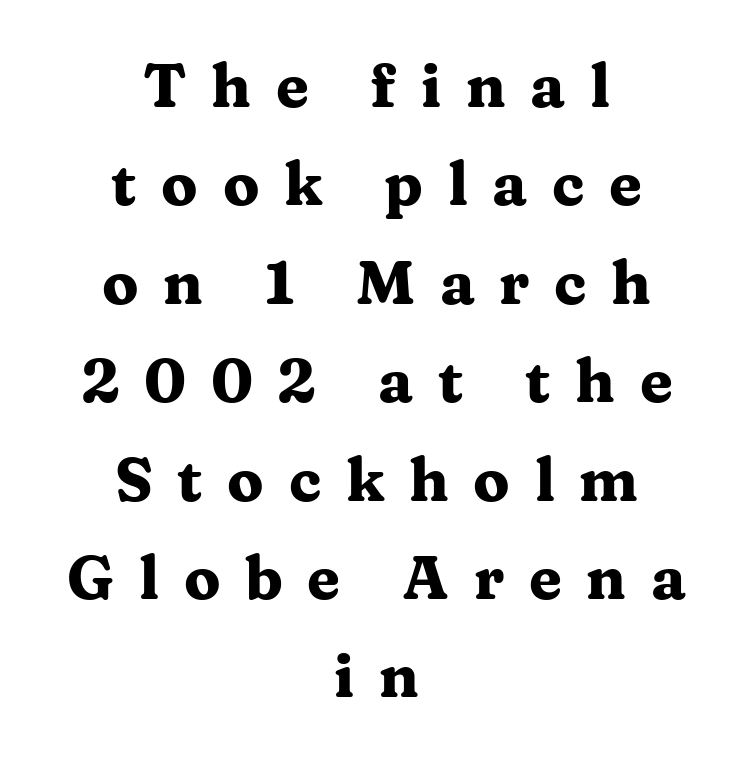
Q: Is the text bold? A: Yes.
Q: Is the text italic (slanted)? A: No, it is upright.
Q: Is the typeface a serif or a sans-serif typeface? A: Serif.
Q: Is the text underlined? A: No.
Q: How is the paragraph aligned? A: Centered.
Q: Is the spacing between letters normal or unusually wide? A: Unusually wide.
Q: Is the spacing between lines tight, normal or loose? A: Normal.
Q: Width (condensed, normal, or wide)? A: Wide.
Q: Stroke contrast? A: Medium.
Q: x-height? A: Medium.
Q: Monospaced? A: No.
